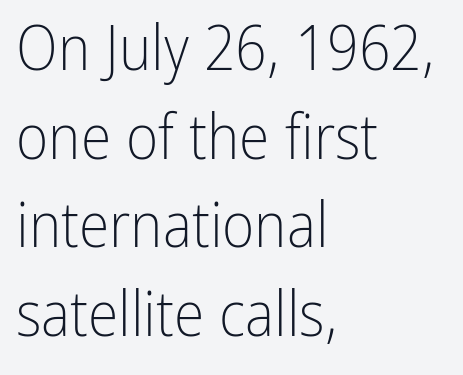
Characters remain perfectly vertical along every line. Any mark beneath the type? The region is blank. Stems and bowls with no extra thickness — not bold. In terms of letterspacing, this is plain default setting.
